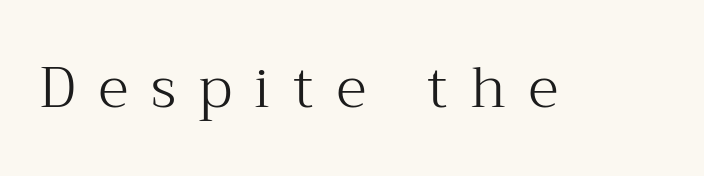
{"serif": "yes", "italic": "no", "bold": "no", "weight": "light", "width": "normal", "stroke_contrast": "medium", "x_height": "medium", "monospaced": "no", "underline": "no", "letter_spacing": "wide", "letter_spacing_em": 0.41, "glyph_px": 56}
